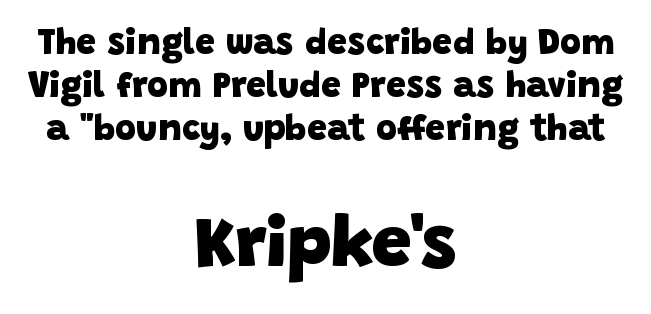
The image shows 72 px heavy sans-serif type; set centered, line spacing 1.19x, normal letter spacing, not underlined; the second (bottom) block is 2.0x larger; low stroke contrast and a large x-height.
